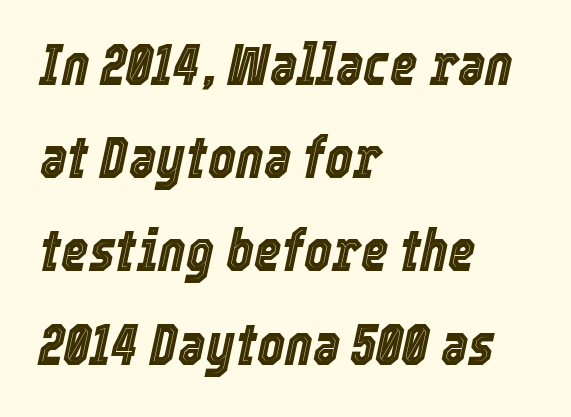
The image shows 59 px condensed type, italic (leaning right); set left-aligned, normal line spacing (1.58x), normal letter spacing, not underlined; a medium x-height.
